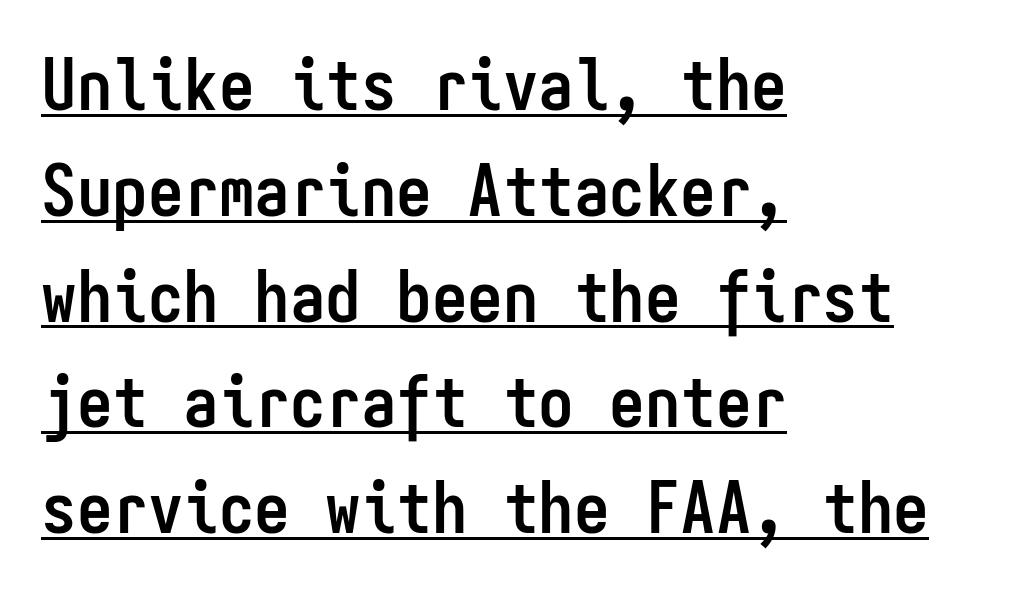
Q: Is the text bold? A: Yes.
Q: Is the text italic (slanted)? A: No, it is upright.
Q: Is the typeface a serif or a sans-serif typeface? A: Sans-serif.
Q: Is the text underlined? A: Yes.
Q: How is the paragraph aligned? A: Left-aligned.
Q: Is the spacing between letters normal or unusually wide? A: Normal.
Q: Is the spacing between lines tight, normal or loose? A: Normal.
Q: Width (condensed, normal, or wide)? A: Condensed.
Q: Stroke contrast? A: Low.
Q: x-height? A: Medium.
Q: Monospaced? A: Yes.
